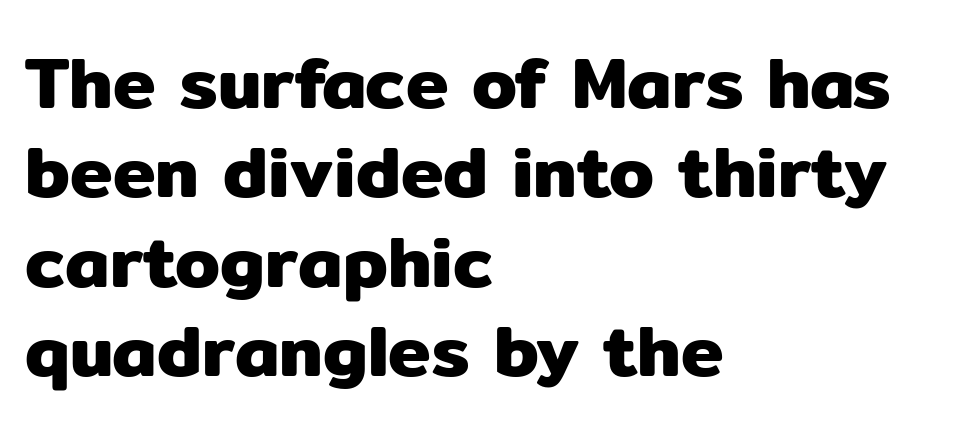
The image shows 72 px sans-serif type, upright; set left-aligned, line spacing 1.24x, normal letter spacing, not underlined; low stroke contrast and a medium x-height.
